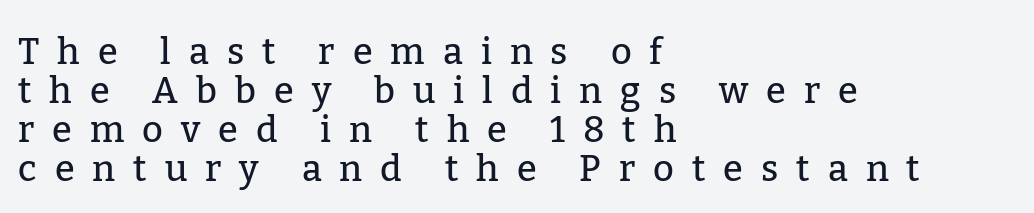
Q: Is the text italic (slanted)? A: No, it is upright.
Q: Is the typeface a serif or a sans-serif typeface? A: Serif.
Q: Is the text underlined? A: No.
Q: How is the paragraph aligned? A: Left-aligned.
Q: Is the spacing between letters normal or unusually wide? A: Unusually wide.
Q: Is the spacing between lines tight, normal or loose? A: Tight.
Q: Width (condensed, normal, or wide)? A: Normal.
Q: Stroke contrast? A: Low.
Q: x-height? A: Medium.
Q: Monospaced? A: No.
